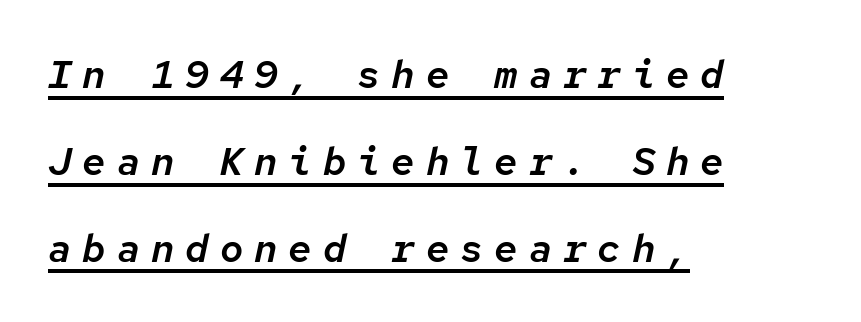
Caption: expanded tracking, letters set apart. The passage shown leans; its letterforms are oblique. The specimen includes a rule beneath the text block's lines. The rendering uses a large line-height, opening up the rows.
